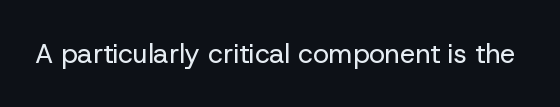
Has an underline been added? It has not. The type is set solid horizontally, with unmodified tracking. The characters are drawn with everyday or finer stroke widths. Every character sits straight up, as roman type does.
